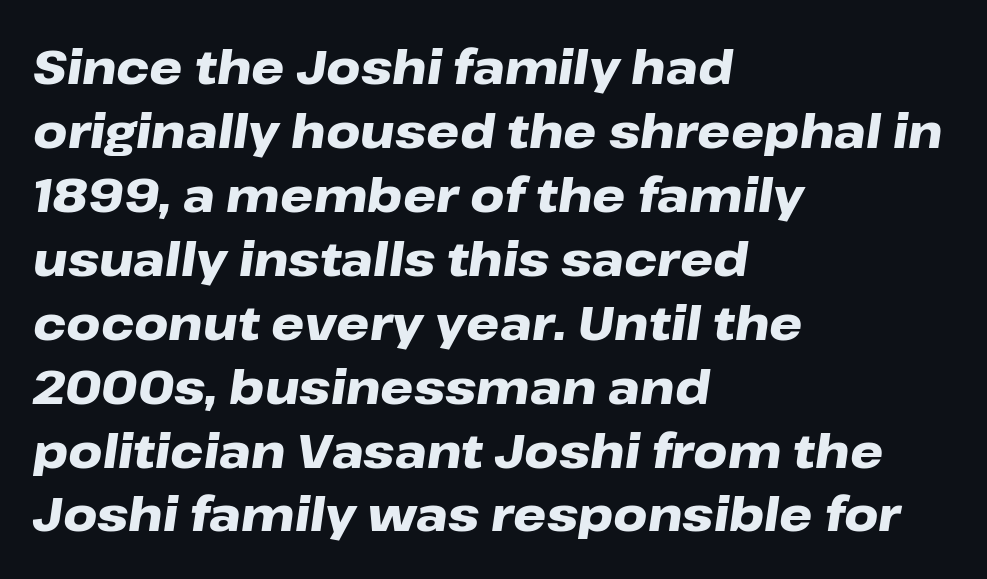
The setting favours the left margin, as ordinary paragraphs usually do. No word sits above an underline. The passage shown leans; its letterforms are oblique. This sample uses plain, unmodified letter spacing.
